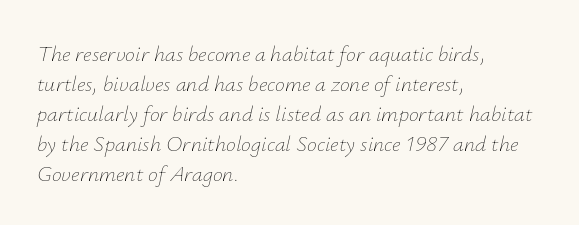
The image shows 22 px text type, italic (leaning right); set left-aligned, normal line spacing (1.36x), normal letter spacing, not underlined.
